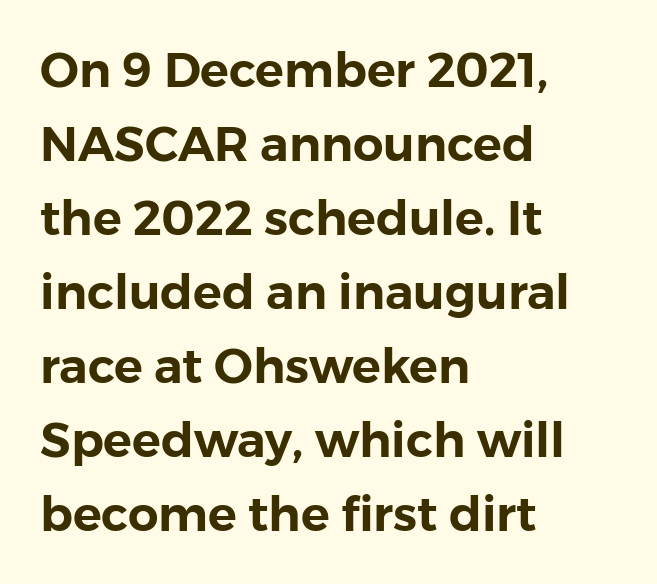
Tracking value appears to be zero — textbook default spacing. The face used here is proportionally spaced, like ordinary book or web type. The text block is weighted toward the left margin, trailing off unevenly rightward. How would I describe the line gaps? Plain and ordinary.
